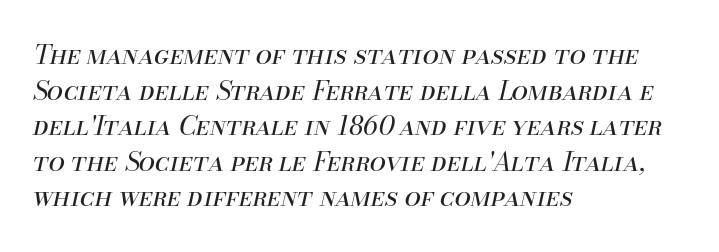
Whoever set this chose a conventional vertical rhythm. The rendering anchors every line to the left-hand side. Plain, unruled lines of type. The letterforms sit shoulder to shoulder at normal distance. This reads as an unemphasized weight, regular at the heaviest. Style check: oblique.
